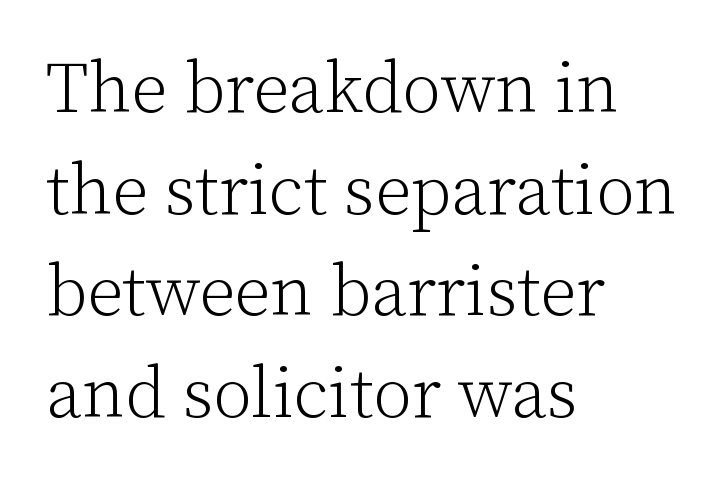
Q: Is the text bold? A: No.
Q: Is the text italic (slanted)? A: No, it is upright.
Q: Is the typeface a serif or a sans-serif typeface? A: Serif.
Q: Is the text underlined? A: No.
Q: How is the paragraph aligned? A: Left-aligned.
Q: Is the spacing between letters normal or unusually wide? A: Normal.
Q: Is the spacing between lines tight, normal or loose? A: Normal.
Q: Width (condensed, normal, or wide)? A: Normal.
Q: Stroke contrast? A: Low.
Q: x-height? A: Medium.
Q: Monospaced? A: No.
